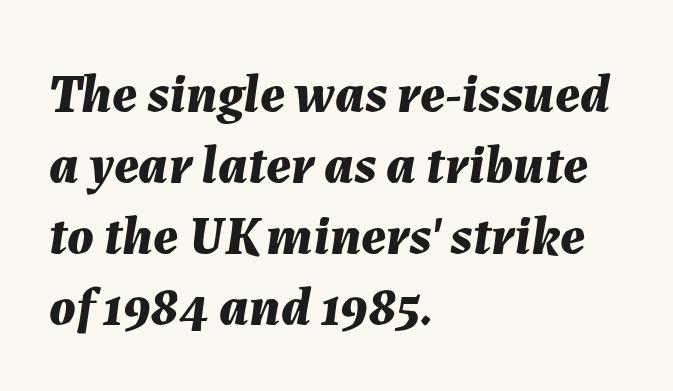
{"italic": "yes", "lean": "right", "slant_degrees": 7, "bold": "yes", "weight": "bold", "width": "normal", "stroke_contrast": "medium", "x_height": "medium", "monospaced": "no", "underline": "no", "align": "left", "line_spacing": "normal", "line_spacing_ratio": 1.29, "letter_spacing": "normal", "letter_spacing_em": 0.0, "glyph_px": 55}
